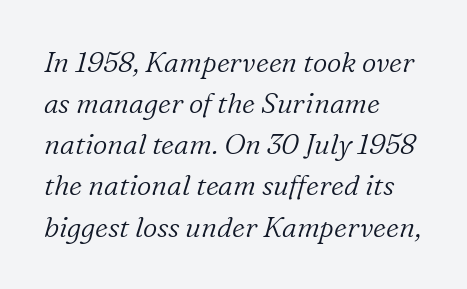
Style check: oblique. You could not count columns in this text — the font is proportionally spaced. Notice how descenders clear the ascenders below comfortably — that's standard leading. There is no visible air inserted between adjacent glyphs. Only glyphs here, with clear space below each row. Stroke mass is kept to a normal reading level or below.
